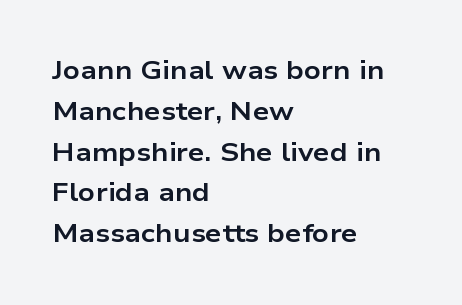
{"italic": "no", "bold": "yes", "underline": "no", "align": "left", "line_spacing": "normal", "line_spacing_ratio": 1.57, "letter_spacing": "normal", "letter_spacing_em": 0.0, "glyph_px": 26}
